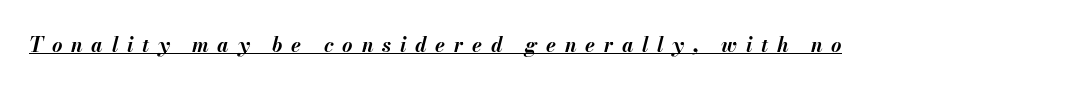
The image shows 20 px bold type, italic (leaning right); set unusually wide letter spacing (+0.44 em), underlined.
